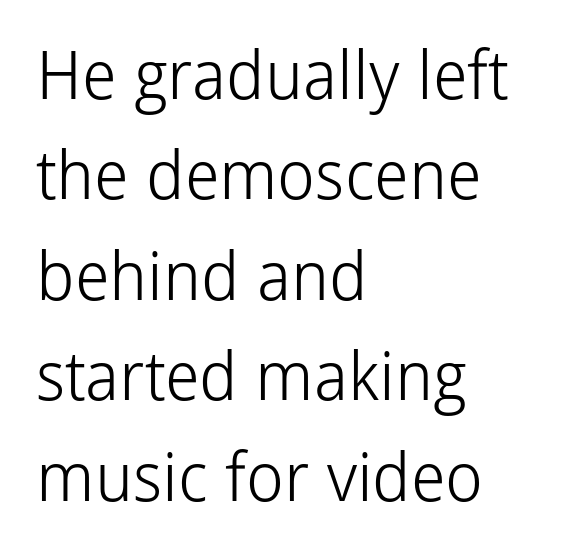
Look at the bottom of the vertical strokes: they stop flat, with no serifs. The weight would be labelled regular, book, light, or lighter still. Letter spacing: default. Upright lettering throughout.
